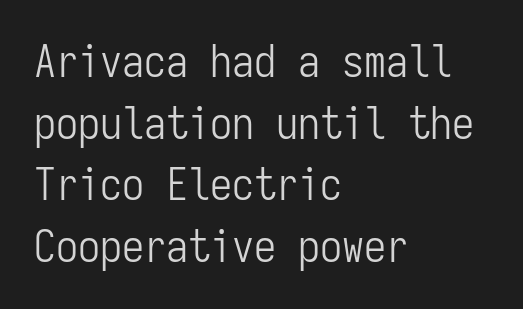
A normal amount of white space separates one row of letters from the next. Is this a fixed-width face? Yes — each glyph sits in an identical cell. The tracking reads as untouched default to a designer's eye. Words float on clear page, feet unadorned. The passage shown is not bold in any degree.
